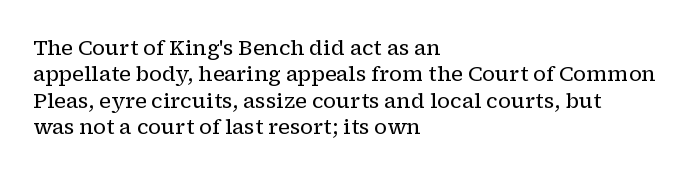
The image shows 21 px text type, upright; set left-aligned, normal line spacing (1.26x), normal letter spacing, not underlined.
